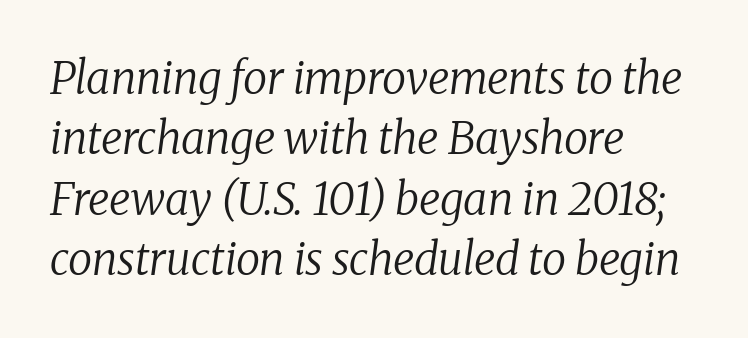
{"serif": "yes", "italic": "yes", "lean": "right", "slant_degrees": 8, "bold": "no", "weight": "regular", "width": "normal", "stroke_contrast": "low", "x_height": "medium", "monospaced": "no", "underline": "no", "align": "left", "line_spacing": "normal", "line_spacing_ratio": 1.37, "letter_spacing": "normal", "letter_spacing_em": 0.0, "glyph_px": 44}
